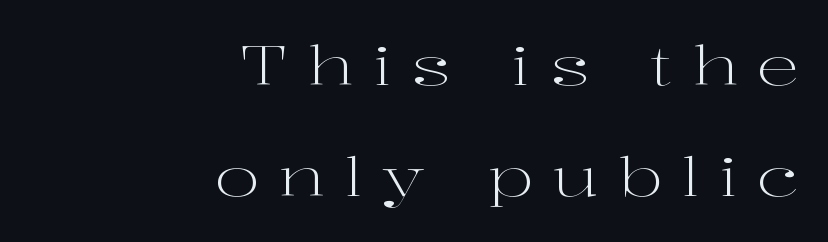
{"serif": "yes", "italic": "no", "bold": "no", "weight": "light", "width": "wide", "stroke_contrast": "high", "x_height": "medium", "monospaced": "no", "underline": "no", "align": "right", "line_spacing": "loose", "line_spacing_ratio": 2.06, "letter_spacing": "wide", "letter_spacing_em": 0.35, "glyph_px": 54}
